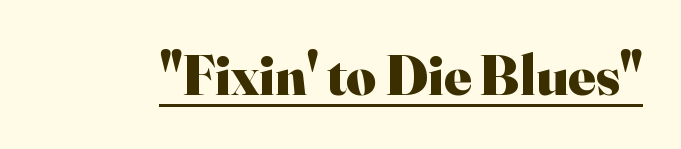
Heft: maximum for text — a bold. Honestly, the letter spacing is just normal — you wouldn't notice it. The lettering holds an erect, upright posture throughout. Font category for this specimen: serif.
